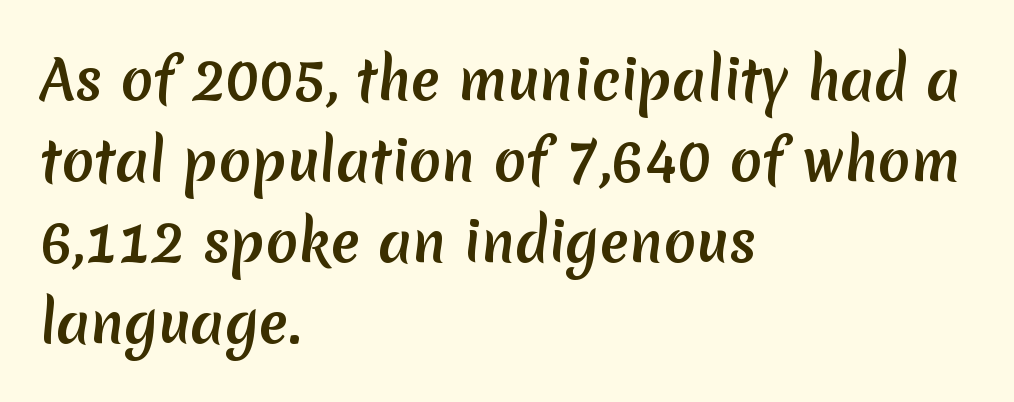
{"serif": "no", "width": "normal", "stroke_contrast": "medium", "x_height": "medium", "monospaced": "no", "underline": "no", "align": "left", "line_spacing": "normal", "line_spacing_ratio": 1.5, "letter_spacing": "normal", "letter_spacing_em": 0.0, "glyph_px": 54}
